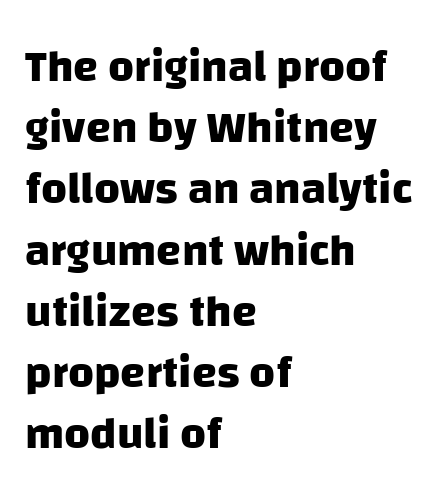
{"serif": "no", "bold": "yes", "weight": "heavy", "width": "normal", "stroke_contrast": "low", "x_height": "large", "monospaced": "no", "underline": "no", "align": "left", "line_spacing": "normal", "line_spacing_ratio": 1.36, "letter_spacing": "normal", "letter_spacing_em": 0.0, "glyph_px": 45}
